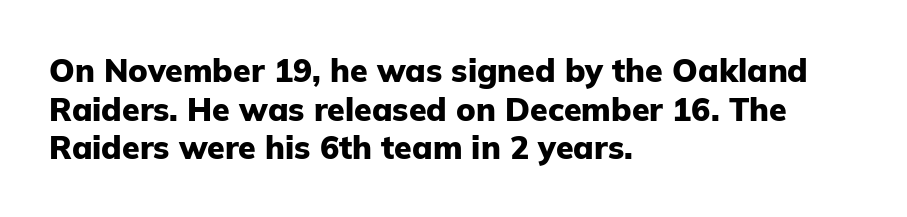
Beneath every word, the page is bare. The gaps between neighbouring characters are ordinary and unremarkable. Is the type bold? Yes — the strokes are clearly thick and heavy. Letterform terminals end flat and unadorned throughout the passage.
